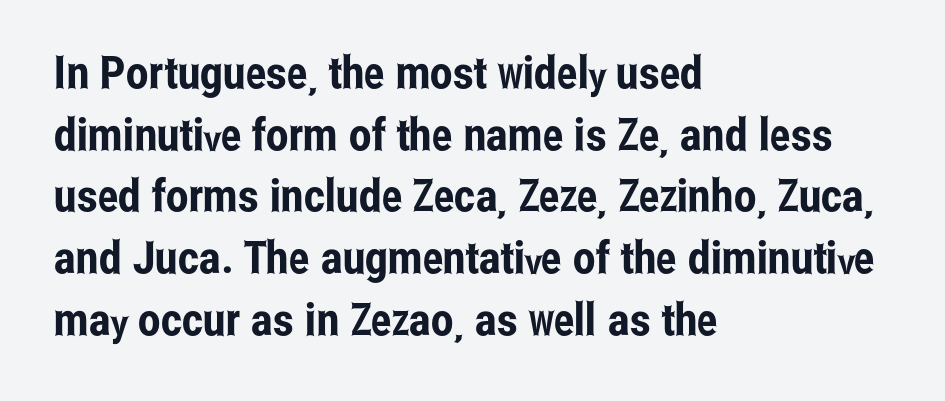
Q: Is the text italic (slanted)? A: No, it is upright.
Q: Is the typeface a serif or a sans-serif typeface? A: Sans-serif.
Q: Is the text underlined? A: No.
Q: How is the paragraph aligned? A: Left-aligned.
Q: Is the spacing between letters normal or unusually wide? A: Normal.
Q: Is the spacing between lines tight, normal or loose? A: Normal.
Q: Width (condensed, normal, or wide)? A: Condensed.
Q: Stroke contrast? A: Low.
Q: x-height? A: Medium.
Q: Monospaced? A: No.
